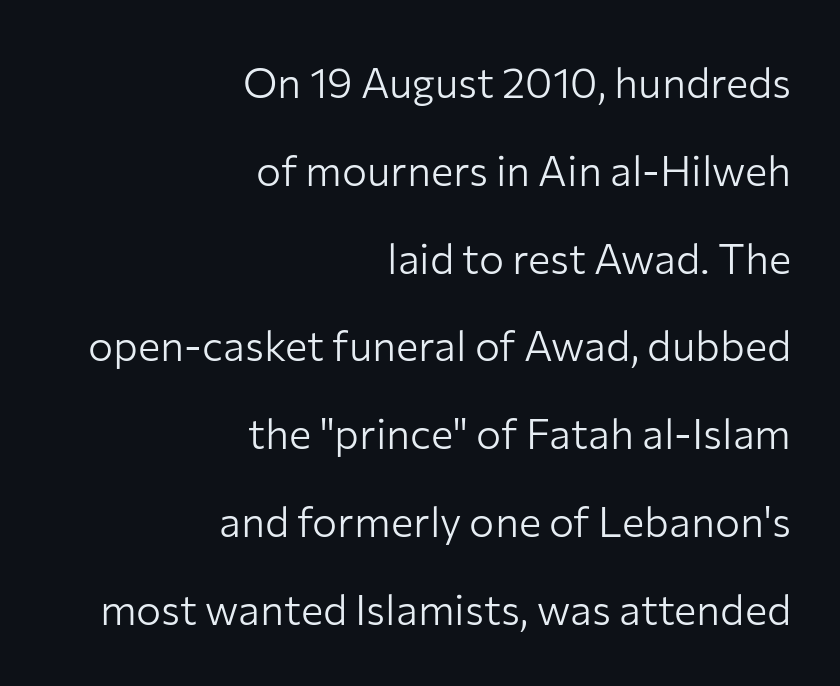
The image shows 42 px light sans-serif type, upright; set right-aligned, loose line spacing (2.09x), normal letter spacing, not underlined; low stroke contrast and a medium x-height.
